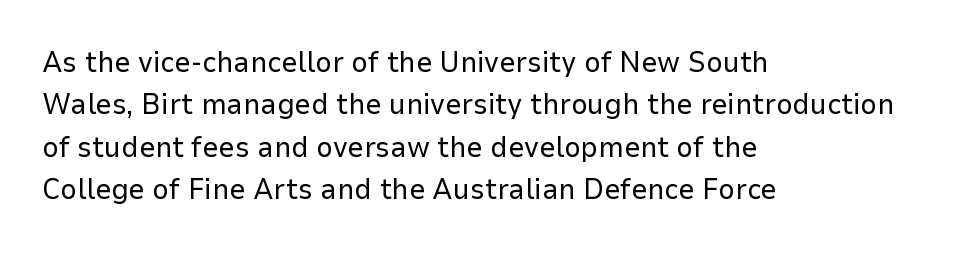
Quick note: not italic, upright. Nobody touched the tracking dial on this one. Teacher's note: observe the even left margin — that is flush-left alignment. No heavy texture on the line: the type isn't bold. Serifs: no, the terminals of the letterforms are clean. Each letter keeps its own natural width here, so spacing adapts to shape.
